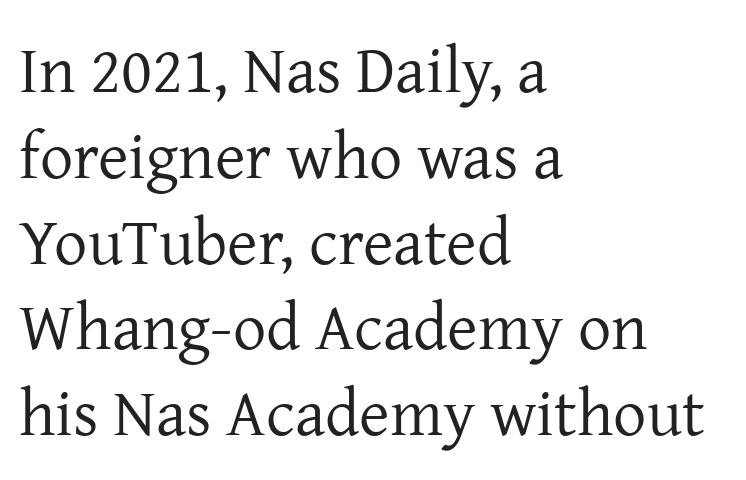
The image shows 66 px regular-weight serif type, upright; set left-aligned, normal line spacing (1.3x), normal letter spacing, not underlined; low stroke contrast and a medium x-height.
